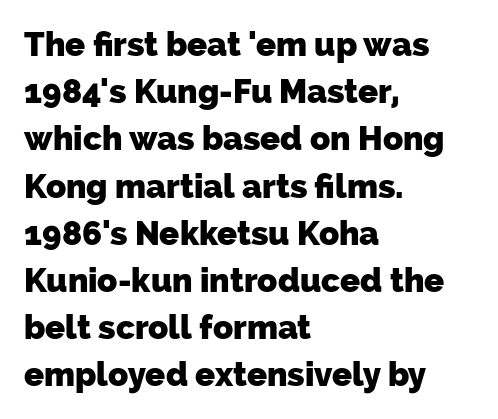
Q: Is the text bold? A: Yes.
Q: Is the typeface a serif or a sans-serif typeface? A: Sans-serif.
Q: Is the text underlined? A: No.
Q: How is the paragraph aligned? A: Left-aligned.
Q: Is the spacing between letters normal or unusually wide? A: Normal.
Q: Is the spacing between lines tight, normal or loose? A: Normal.
Q: Width (condensed, normal, or wide)? A: Normal.
Q: Stroke contrast? A: Low.
Q: x-height? A: Medium.
Q: Monospaced? A: No.
